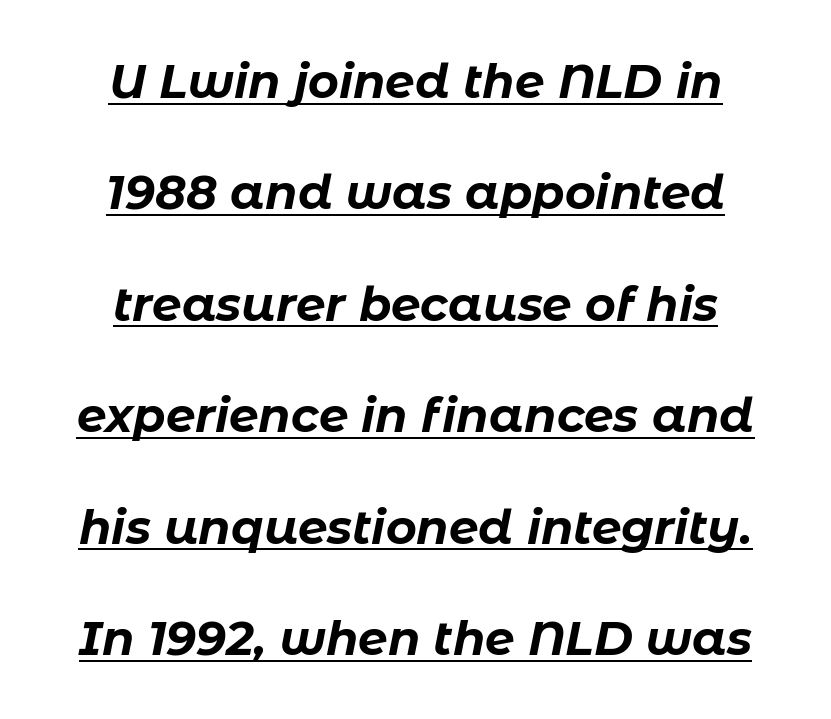
{"italic": "yes", "lean": "right", "slant_degrees": 11, "bold": "yes", "weight": "bold", "width": "normal", "stroke_contrast": "low", "x_height": "medium", "monospaced": "no", "underline": "yes", "align": "center", "line_spacing": "loose", "line_spacing_ratio": 2.37, "letter_spacing": "normal", "letter_spacing_em": 0.0, "glyph_px": 47}
